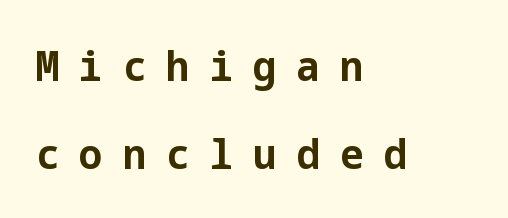
Q: Is the text bold? A: Yes.
Q: Is the text italic (slanted)? A: No, it is upright.
Q: Is the typeface a serif or a sans-serif typeface? A: Sans-serif.
Q: Is the text underlined? A: No.
Q: How is the paragraph aligned? A: Left-aligned.
Q: Is the spacing between letters normal or unusually wide? A: Unusually wide.
Q: Is the spacing between lines tight, normal or loose? A: Loose.
Q: Width (condensed, normal, or wide)? A: Normal.
Q: Stroke contrast? A: Low.
Q: x-height? A: Medium.
